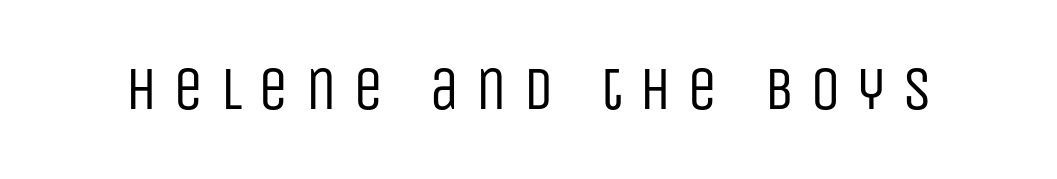
{"serif": "no", "italic": "no", "bold": "no", "weight": "regular", "width": "condensed", "stroke_contrast": "low", "x_height": "large", "monospaced": "no", "underline": "no", "letter_spacing": "wide", "letter_spacing_em": 0.26, "glyph_px": 61}
